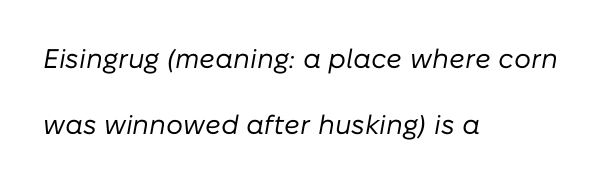
The image shows 27 px text type, italic (leaning right); set left-aligned, loose line spacing (2.44x), normal letter spacing, not underlined.
